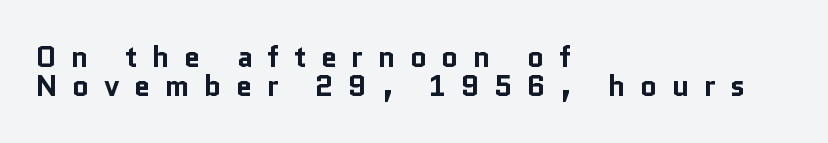
The type sits square on the baseline with zero lean. These lines are composed in type without serifs. Beneath every word, the page is bare. Tightly led — the rows are bunched. You could only call the tracking loose — the letters float apart.
